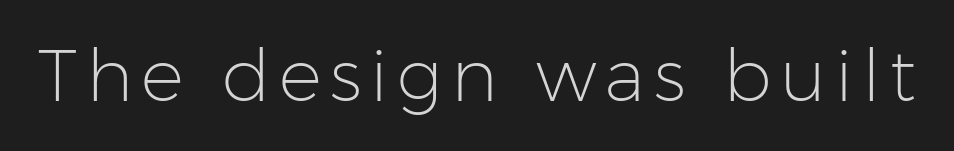
Q: Is the text bold? A: No.
Q: Is the text italic (slanted)? A: No, it is upright.
Q: Is the typeface a serif or a sans-serif typeface? A: Sans-serif.
Q: Is the text underlined? A: No.
Q: Width (condensed, normal, or wide)? A: Normal.
Q: Stroke contrast? A: Low.
Q: x-height? A: Medium.
Q: Monospaced? A: No.
